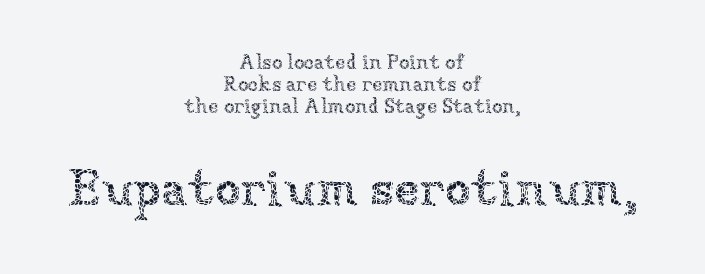
{"italic": "no", "bold": "no", "weight": "thin", "width": "normal", "stroke_contrast": "low", "x_height": "medium", "monospaced": "no", "underline": "no", "align": "center", "line_spacing": "tight", "line_spacing_ratio": 1.04, "letter_spacing": "normal", "letter_spacing_em": 0.0, "larger_block": "second", "size_ratio": 2.48, "glyph_px": 52}
